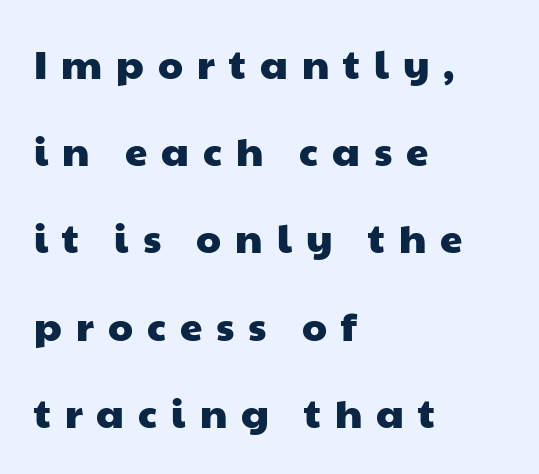
The image shows 40 px wide sans-serif type; set left-aligned, loose line spacing (2.18x), unusually wide letter spacing (+0.35 em), not underlined; low stroke contrast and a medium x-height.
